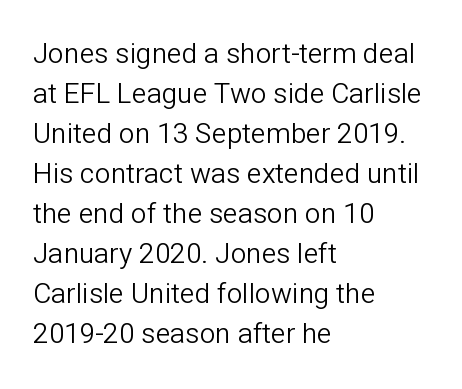
The image shows 28 px light sans-serif type, upright; set left-aligned, normal line spacing (1.43x), normal letter spacing, not underlined; low stroke contrast and a medium x-height.
